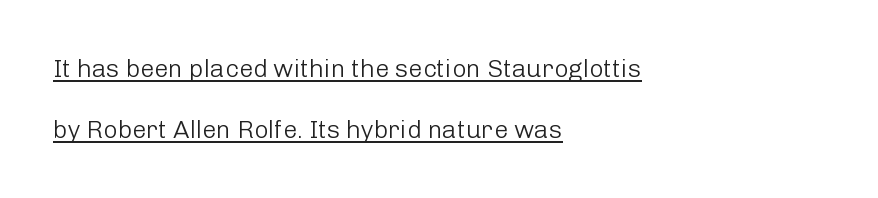
The image shows 25 px text type, upright; set left-aligned, loose line spacing (2.44x), normal letter spacing, underlined.
